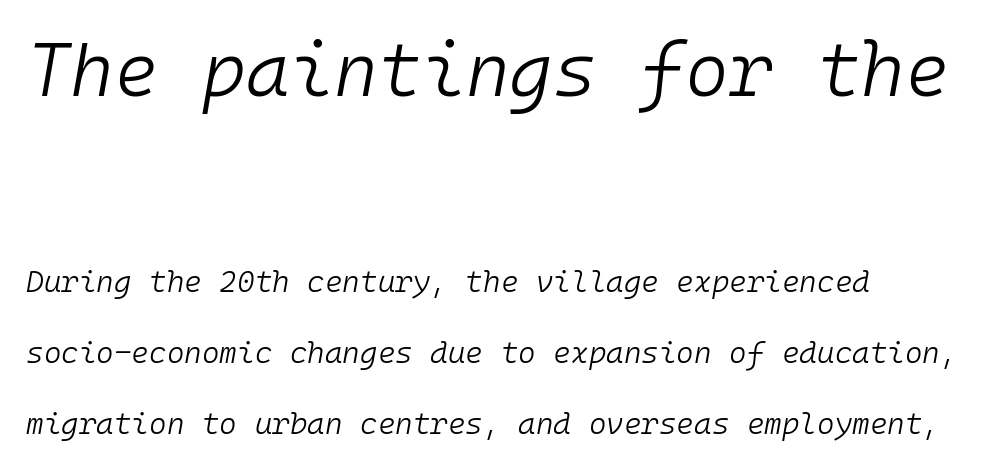
The image shows 75 px light type, italic (leaning right), monospaced; set left-aligned, loose line spacing (2.37x), normal letter spacing, not underlined; the first (top) block is 2.5x larger; low stroke contrast and a medium x-height.
